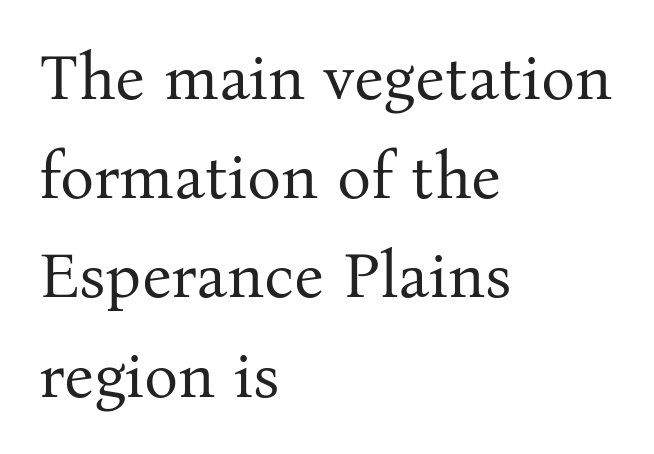
{"serif": "yes", "italic": "no", "bold": "no", "weight": "regular", "width": "normal", "stroke_contrast": "medium", "x_height": "medium", "monospaced": "no", "underline": "no", "align": "left", "line_spacing": "normal", "line_spacing_ratio": 1.55, "letter_spacing": "normal", "letter_spacing_em": 0.0, "glyph_px": 64}
